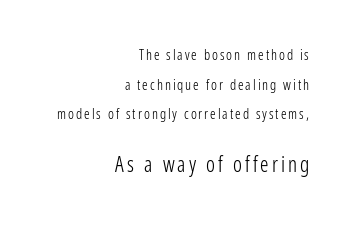
The image shows 21 px text type, upright; set right-aligned, loose line spacing (2.12x), not underlined; the second (bottom) block is 1.5x larger.
